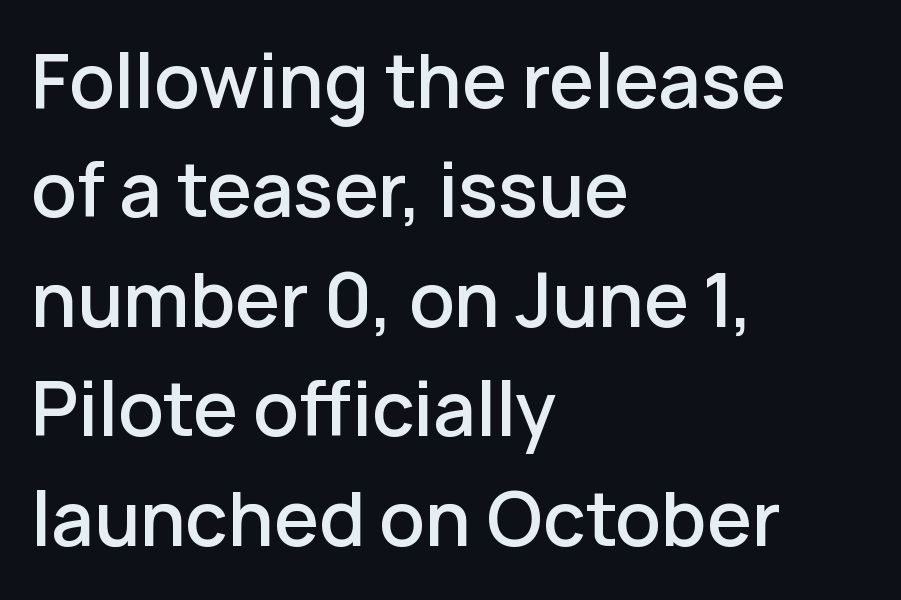
Q: Is the text bold? A: Semi-bold.
Q: Is the text italic (slanted)? A: No, it is upright.
Q: Is the typeface a serif or a sans-serif typeface? A: Sans-serif.
Q: Is the text underlined? A: No.
Q: How is the paragraph aligned? A: Left-aligned.
Q: Is the spacing between letters normal or unusually wide? A: Normal.
Q: Is the spacing between lines tight, normal or loose? A: Normal.
Q: Width (condensed, normal, or wide)? A: Normal.
Q: Stroke contrast? A: Low.
Q: x-height? A: Medium.
Q: Monospaced? A: No.
